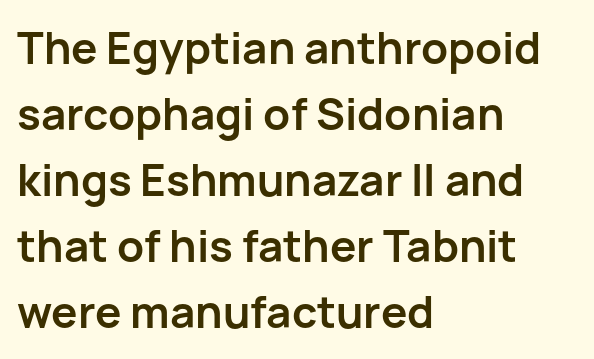
The image shows 44 px semibold sans-serif type, upright; set left-aligned, normal line spacing (1.5x), normal letter spacing, not underlined; low stroke contrast and a medium x-height.
